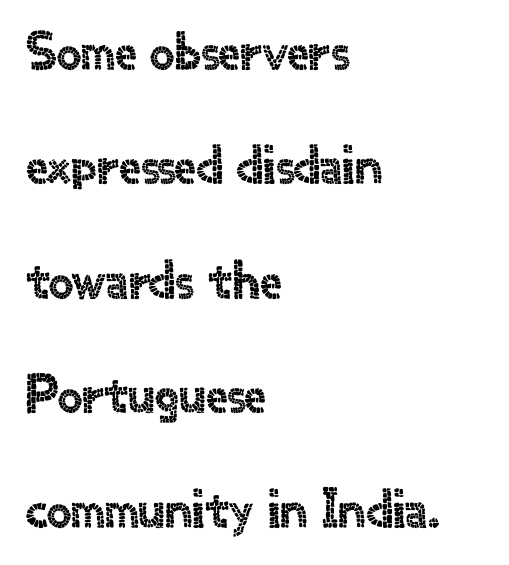
{"serif": "no", "italic": "no", "width": "normal", "x_height": "small", "monospaced": "no", "underline": "no", "align": "left", "line_spacing": "loose", "line_spacing_ratio": 2.08, "letter_spacing": "normal", "letter_spacing_em": 0.0, "glyph_px": 55}
